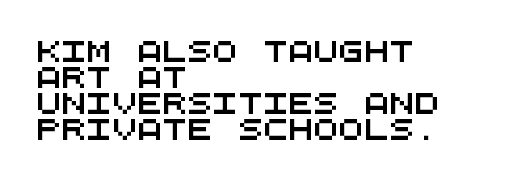
The image shows 21 px text type; set left-aligned, line spacing 1.24x, normal letter spacing, not underlined.
